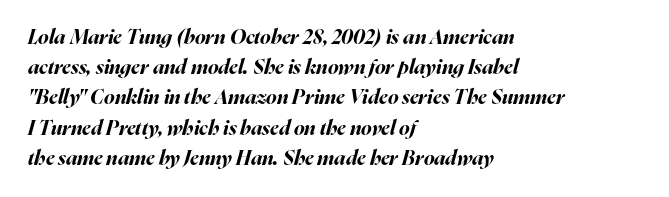
{"italic": "yes", "lean": "right", "slant_degrees": 16, "bold": "yes", "underline": "no", "align": "left", "line_spacing": "normal", "line_spacing_ratio": 1.51, "letter_spacing": "normal", "letter_spacing_em": 0.0, "glyph_px": 20}
